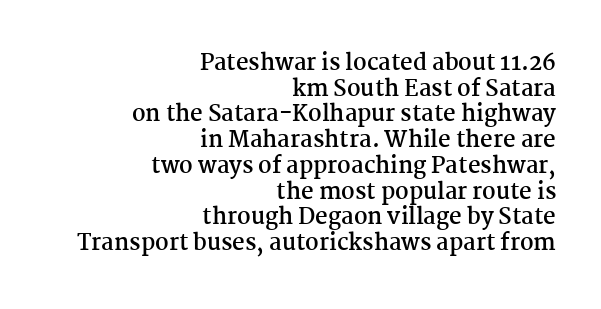
{"italic": "no", "bold": "yes", "underline": "no", "align": "right", "line_spacing_ratio": 1.17, "letter_spacing": "normal", "letter_spacing_em": 0.0, "glyph_px": 22}
